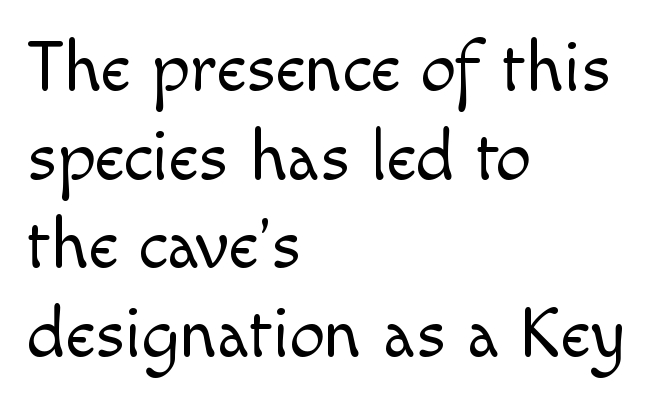
The image shows 71 px light sans-serif type, upright; set left-aligned, normal line spacing (1.25x), normal letter spacing, not underlined; a small x-height.
